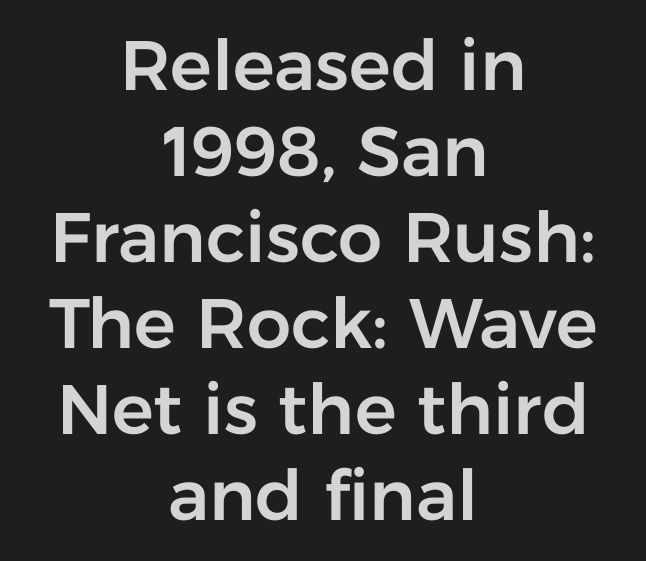
{"serif": "no", "italic": "no", "width": "normal", "stroke_contrast": "low", "x_height": "medium", "monospaced": "no", "underline": "no", "align": "center", "line_spacing_ratio": 1.23, "letter_spacing": "normal", "letter_spacing_em": 0.0, "glyph_px": 70}
